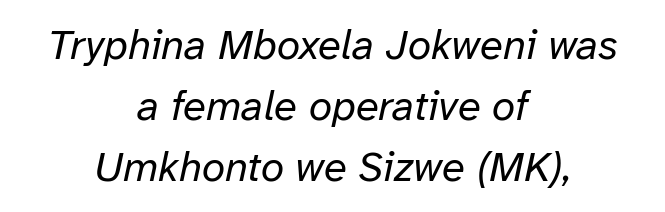
Type without underlining. A typesetter would mark this as italic. Horizontal alignment here is central, giving a formal, balanced look. Default kerning and tracking; the words read as compact shapes.
